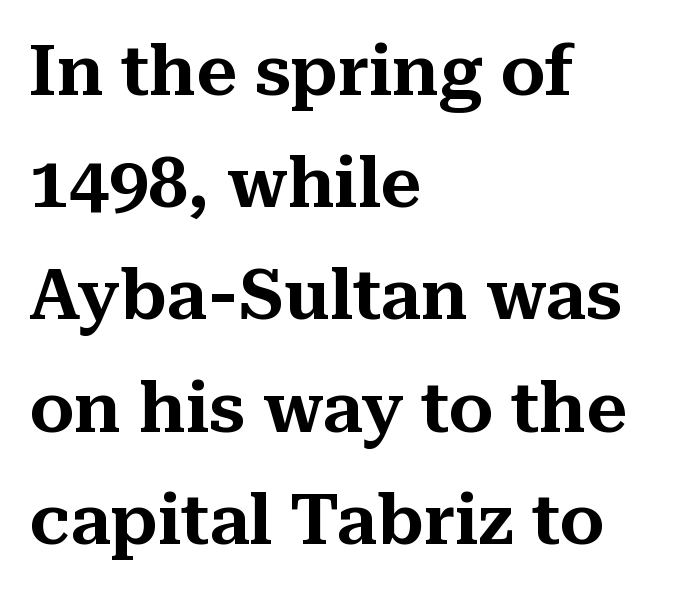
The image shows 71 px serif type, upright; set left-aligned, normal line spacing (1.58x), normal letter spacing, not underlined; medium stroke contrast and a medium x-height.
